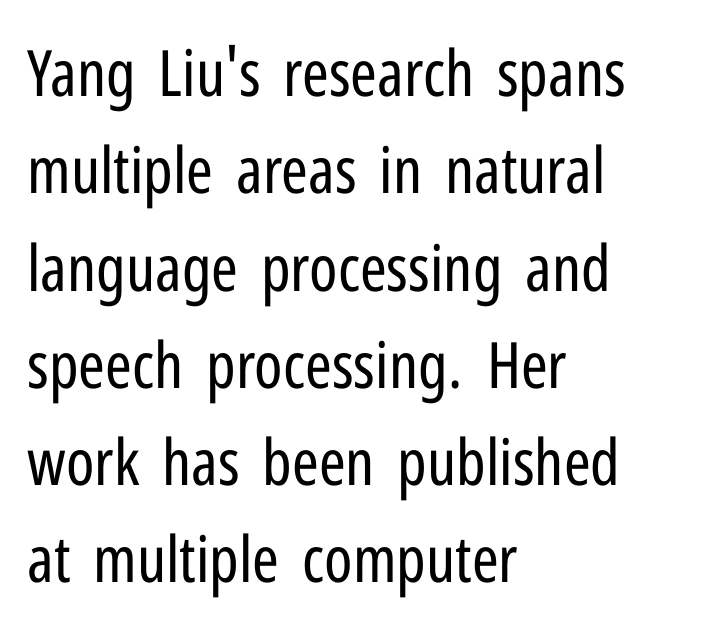
Q: Is the text bold? A: No.
Q: Is the text italic (slanted)? A: No, it is upright.
Q: Is the typeface a serif or a sans-serif typeface? A: Sans-serif.
Q: Is the text underlined? A: No.
Q: How is the paragraph aligned? A: Left-aligned.
Q: Is the spacing between letters normal or unusually wide? A: Normal.
Q: Is the spacing between lines tight, normal or loose? A: Normal.
Q: Width (condensed, normal, or wide)? A: Condensed.
Q: Stroke contrast? A: Low.
Q: x-height? A: Medium.
Q: Monospaced? A: No.
